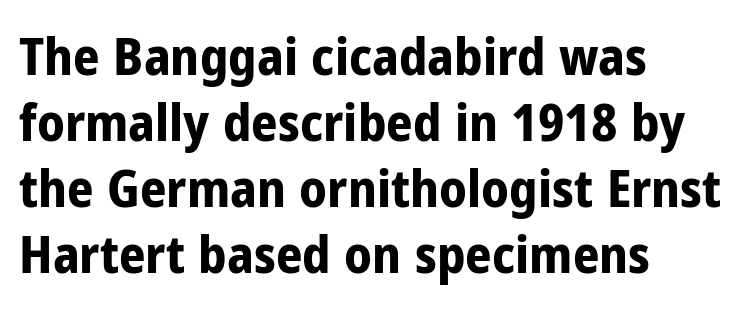
Q: Is the text bold? A: Yes.
Q: Is the text italic (slanted)? A: No, it is upright.
Q: Is the typeface a serif or a sans-serif typeface? A: Sans-serif.
Q: Is the text underlined? A: No.
Q: How is the paragraph aligned? A: Left-aligned.
Q: Is the spacing between letters normal or unusually wide? A: Normal.
Q: Is the spacing between lines tight, normal or loose? A: Normal.
Q: Width (condensed, normal, or wide)? A: Condensed.
Q: Stroke contrast? A: Low.
Q: x-height? A: Medium.
Q: Monospaced? A: No.
